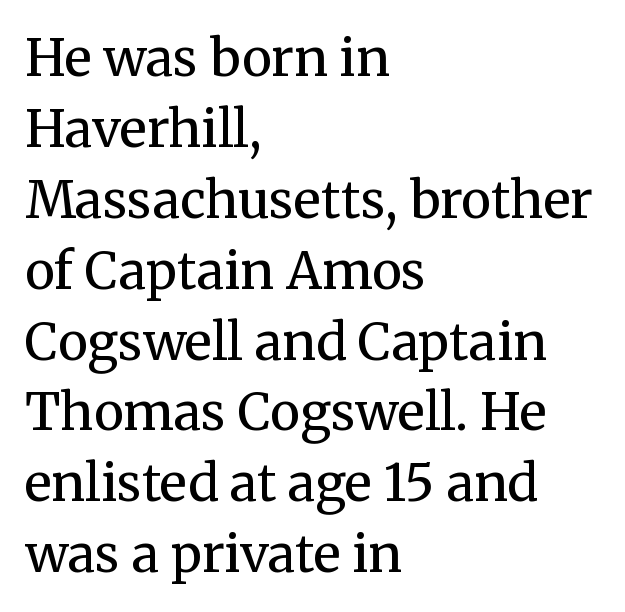
Heaviness? Minimal to ordinary, like unemphasized prose. Nothing unusual about the tracking: characters are spaced as the font intends. This is the regular roman posture of the typeface. These lines are rendered in a variable-pitch font.
